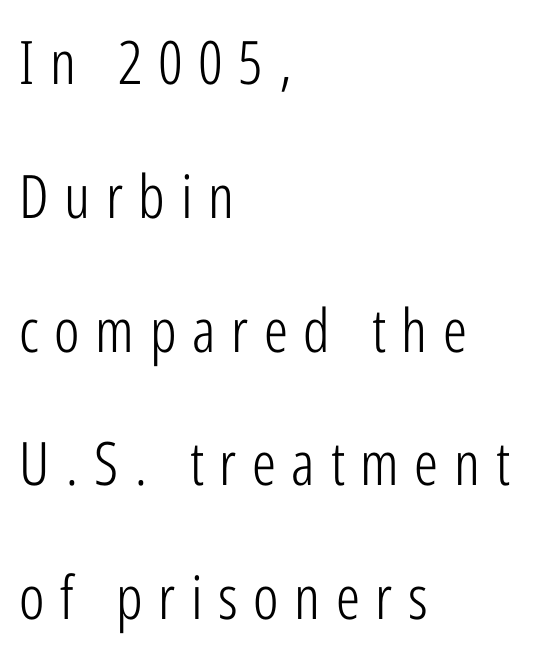
No extra ink here — the face is not bold. Proportional: the letters do not fall into vertical columns. The rag falls on the right side of this text block. Descender tails drop into unmarked territory. Compared with typical paragraphs, the rows here are farther apart. Italic: no, the glyphs are upright roman.
